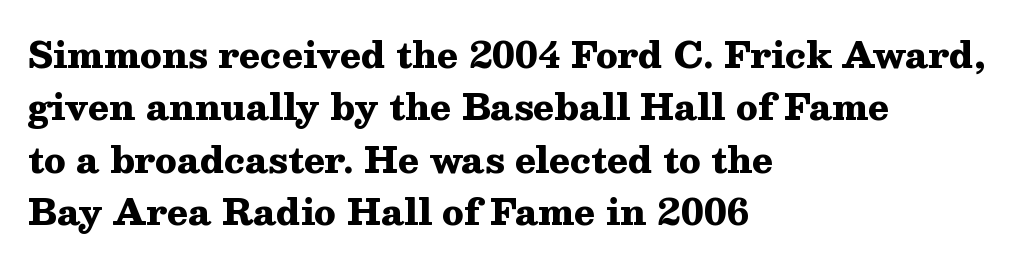
{"serif": "yes", "italic": "no", "bold": "yes", "weight": "heavy", "width": "wide", "stroke_contrast": "medium", "x_height": "medium", "monospaced": "no", "underline": "no", "align": "left", "line_spacing": "normal", "line_spacing_ratio": 1.5, "letter_spacing": "normal", "letter_spacing_em": 0.0, "glyph_px": 35}
